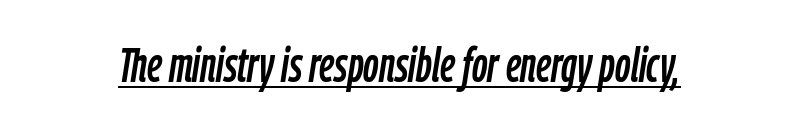
Q: Is the text italic (slanted)? A: Yes, it leans right by about 9 degrees.
Q: Is the text underlined? A: Yes.
Q: Is the spacing between letters normal or unusually wide? A: Normal.
Q: Width (condensed, normal, or wide)? A: Condensed.
Q: Stroke contrast? A: Low.
Q: x-height? A: Medium.
Q: Monospaced? A: No.
